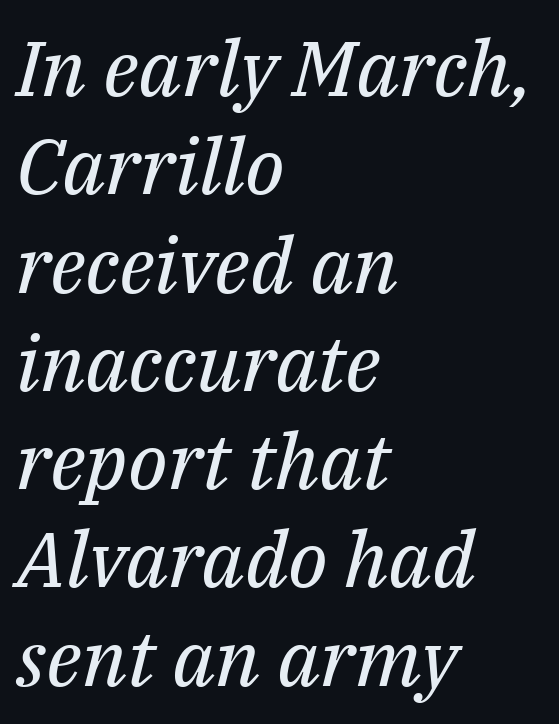
The strokes carry an ordinary text weight at most. The gap between lines stays unmarked. What kind of face is this? One with serifs. Caption: standard tracking, unaltered. Does the copy run flush right? No — it runs flush left. Proportional: the letters do not fall into vertical columns.
